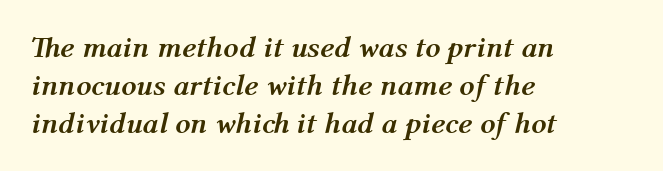
The image shows 30 px semibold type, italic (leaning right); set left-aligned, normal line spacing (1.26x), normal letter spacing, not underlined; medium stroke contrast and a medium x-height.
